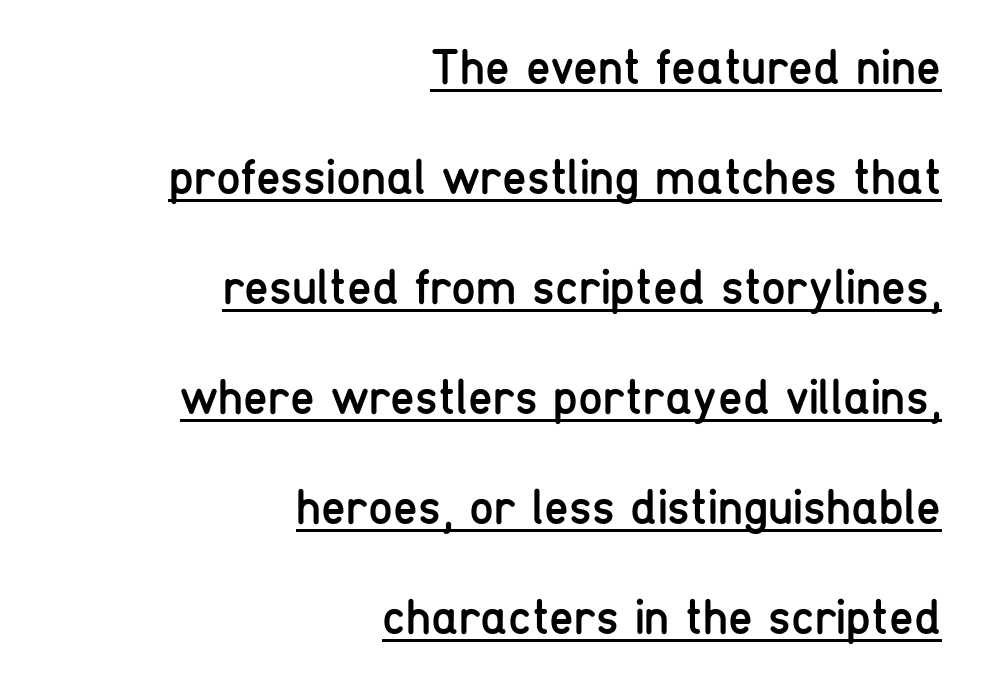
{"serif": "no", "italic": "no", "bold": "no", "weight": "regular", "width": "condensed", "stroke_contrast": "low", "x_height": "medium", "monospaced": "no", "underline": "yes", "align": "right", "line_spacing": "loose", "line_spacing_ratio": 2.2, "letter_spacing": "normal", "letter_spacing_em": 0.0, "glyph_px": 50}
